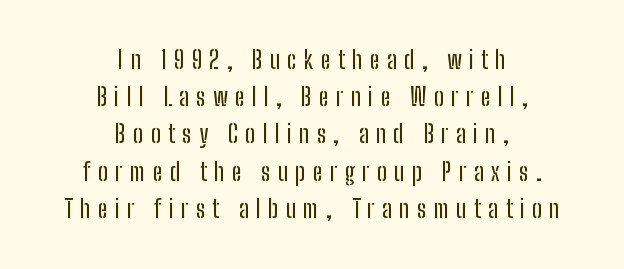
{"italic": "no", "underline": "no", "align": "center", "line_spacing": "normal", "line_spacing_ratio": 1.55, "letter_spacing": "wide", "letter_spacing_em": 0.31, "glyph_px": 24}
